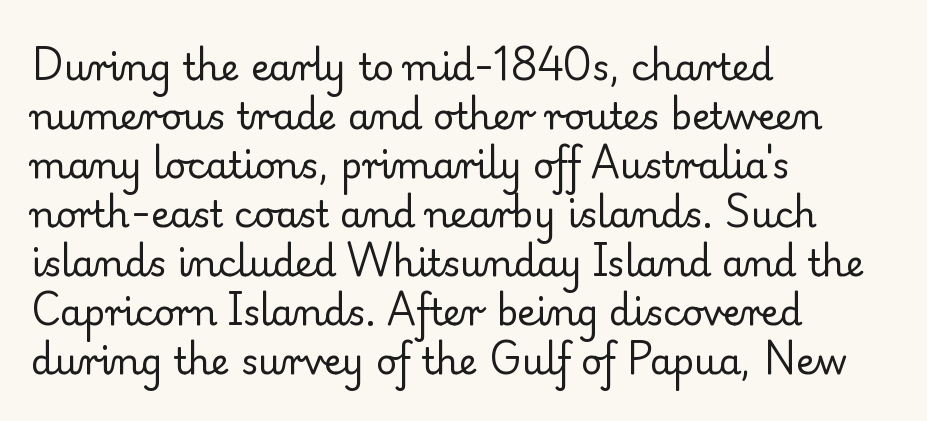
Q: Is the text bold? A: No.
Q: Is the text italic (slanted)? A: No, it is upright.
Q: Is the typeface a serif or a sans-serif typeface? A: Serif.
Q: Is the text underlined? A: No.
Q: How is the paragraph aligned? A: Left-aligned.
Q: Is the spacing between letters normal or unusually wide? A: Normal.
Q: Is the spacing between lines tight, normal or loose? A: Normal.
Q: Width (condensed, normal, or wide)? A: Normal.
Q: Stroke contrast? A: Low.
Q: x-height? A: Small.
Q: Monospaced? A: No.
